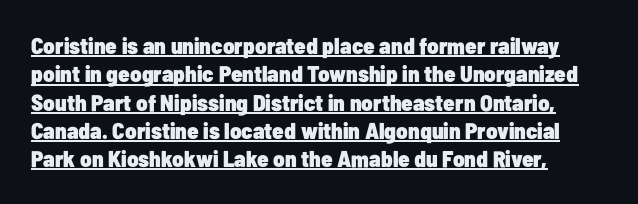
The image shows 23 px bold type, upright; set left-aligned, line spacing 1.23x, normal letter spacing, underlined.
